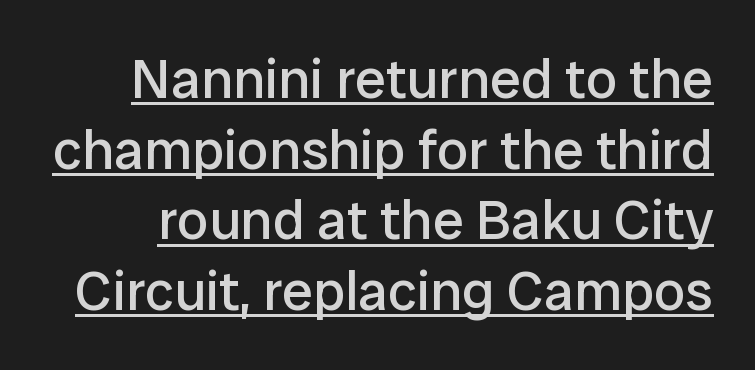
{"serif": "no", "italic": "no", "bold": "no", "weight": "regular", "width": "normal", "stroke_contrast": "low", "x_height": "medium", "monospaced": "no", "underline": "yes", "line_spacing": "normal", "line_spacing_ratio": 1.26, "letter_spacing": "normal", "letter_spacing_em": 0.0, "glyph_px": 56}
